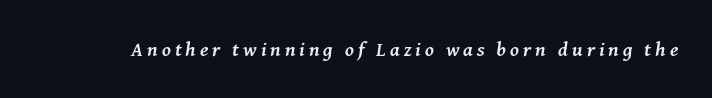
The image shows 20 px bold type, italic (leaning right); set unusually wide letter spacing (+0.2 em), not underlined.
